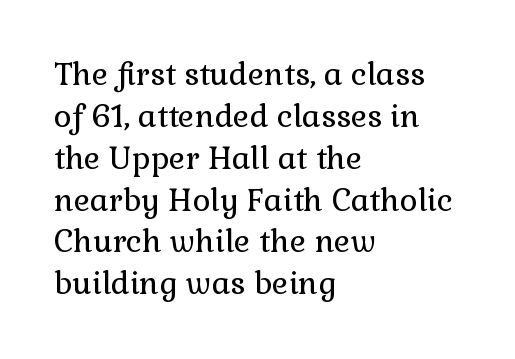
Q: Is the text bold? A: No.
Q: Is the text italic (slanted)? A: No, it is upright.
Q: Is the typeface a serif or a sans-serif typeface? A: Serif.
Q: Is the text underlined? A: No.
Q: How is the paragraph aligned? A: Left-aligned.
Q: Is the spacing between letters normal or unusually wide? A: Normal.
Q: Is the spacing between lines tight, normal or loose? A: Normal.
Q: Width (condensed, normal, or wide)? A: Normal.
Q: x-height? A: Medium.
Q: Monospaced? A: No.
